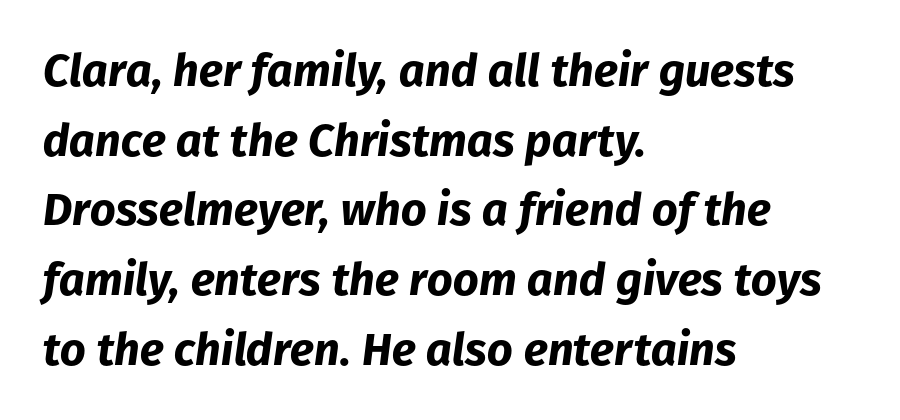
Q: Is the text bold? A: Yes.
Q: Is the text italic (slanted)? A: Yes, it leans right by about 8 degrees.
Q: Is the text underlined? A: No.
Q: How is the paragraph aligned? A: Left-aligned.
Q: Is the spacing between letters normal or unusually wide? A: Normal.
Q: Is the spacing between lines tight, normal or loose? A: Normal.
Q: Width (condensed, normal, or wide)? A: Normal.
Q: Stroke contrast? A: Low.
Q: x-height? A: Medium.
Q: Monospaced? A: No.
